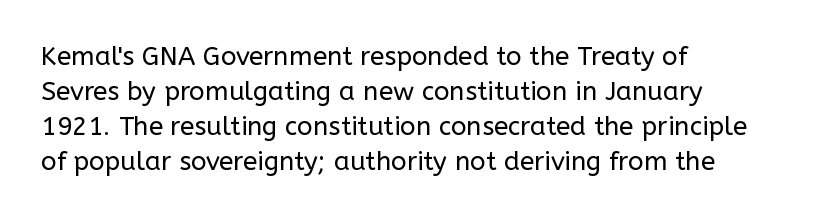
{"italic": "no", "bold": "no", "underline": "no", "align": "left", "line_spacing": "normal", "line_spacing_ratio": 1.35, "letter_spacing": "normal", "letter_spacing_em": 0.0, "glyph_px": 26}
